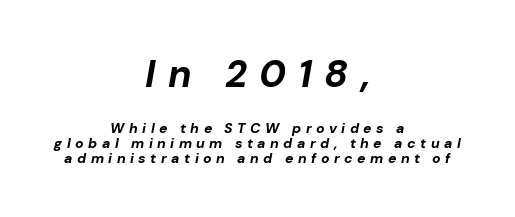
{"italic": "yes", "lean": "right", "slant_degrees": 10, "bold": "yes", "weight": "bold", "width": "normal", "stroke_contrast": "low", "x_height": "medium", "monospaced": "no", "underline": "no", "align": "center", "line_spacing": "tight", "line_spacing_ratio": 1.05, "letter_spacing": "wide", "letter_spacing_em": 0.32, "larger_block": "first", "size_ratio": 2.71, "glyph_px": 38}
